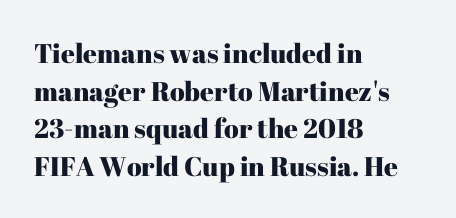
{"italic": "no", "underline": "no", "align": "left", "line_spacing": "normal", "line_spacing_ratio": 1.39, "letter_spacing": "normal", "letter_spacing_em": 0.0, "glyph_px": 27}
